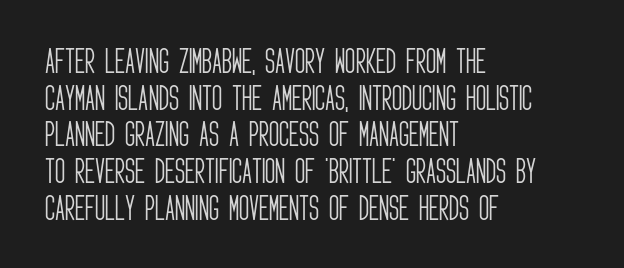
These lines are composed in type without serifs. Upright lettering throughout. Default kerning and tracking; the words read as compact shapes. These lines are rendered in a variable-pitch font. Underline: absent.
